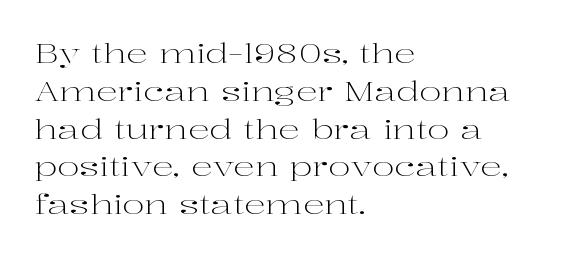
{"italic": "no", "bold": "no", "underline": "no", "align": "left", "line_spacing": "normal", "line_spacing_ratio": 1.4, "letter_spacing": "normal", "letter_spacing_em": 0.0, "glyph_px": 27}
